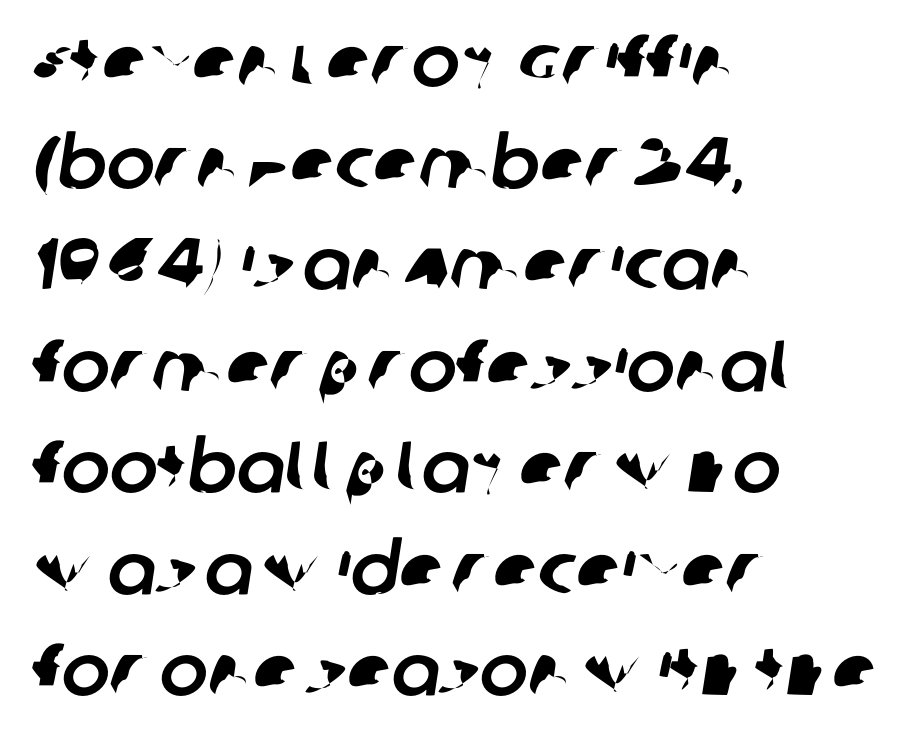
The image shows 72 px sans-serif type; set left-aligned, normal line spacing (1.41x), normal letter spacing, not underlined; low stroke contrast and a large x-height.
